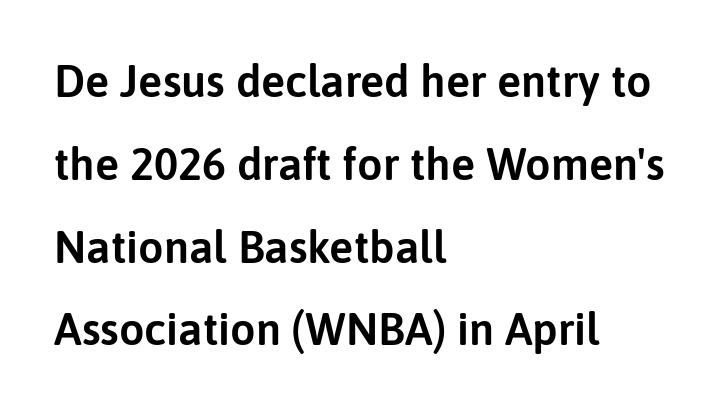
Typeset ragged right — the left edge is the straight one. A typesetter would call this proportional, since set widths differ per character. This sample uses a sans-serif face. Words float on clear page, feet unadorned. The rendering keeps characters at their native spacing. Notice how the stems are strictly vertical — no italics here.
